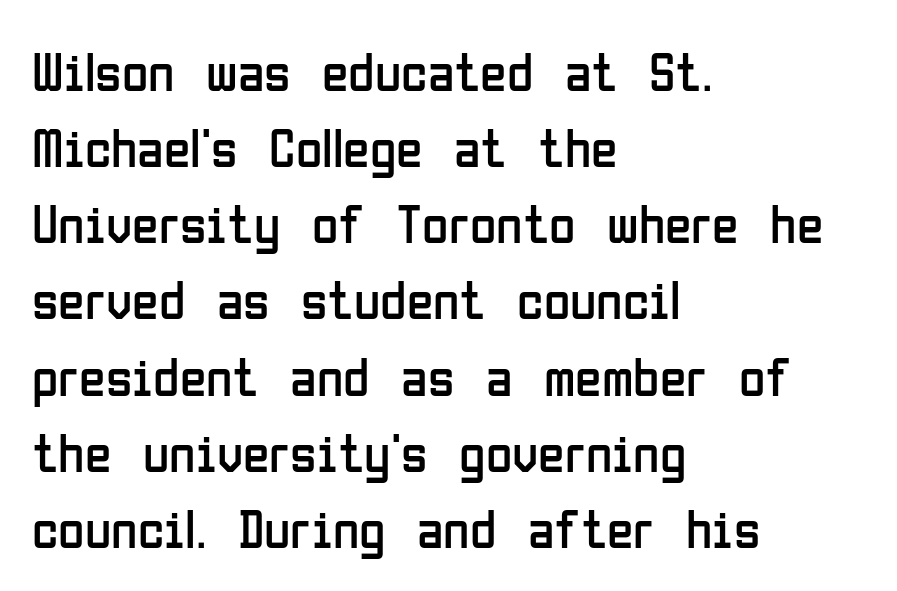
Reading down the block, your eye returns to a fixed left position each line. Between one letter and the next there's only the usual sliver of space. Counters stay open thanks to moderate or lighter strokes. What kind of face is this? One without serifs — a sans. Each letter keeps its own natural width here, so spacing adapts to shape. Italic: no, the glyphs are upright roman.
